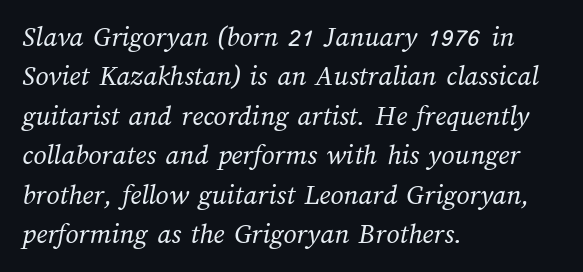
{"bold": "no", "weight": "regular", "width": "normal", "stroke_contrast": "medium", "x_height": "medium", "monospaced": "no", "underline": "no", "align": "left", "line_spacing": "normal", "line_spacing_ratio": 1.36, "letter_spacing": "normal", "letter_spacing_em": 0.0, "glyph_px": 29}
